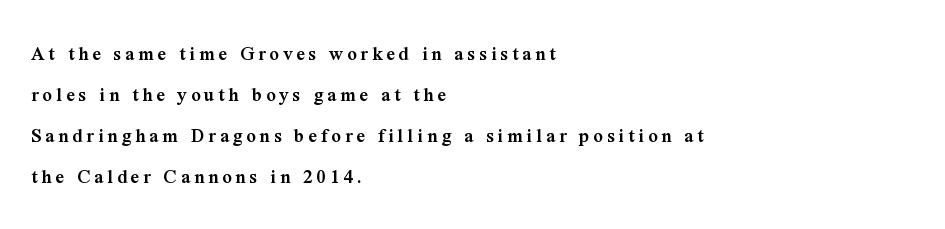
{"italic": "no", "bold": "semi", "underline": "no", "align": "left", "line_spacing": "loose", "line_spacing_ratio": 1.95, "glyph_px": 21}
